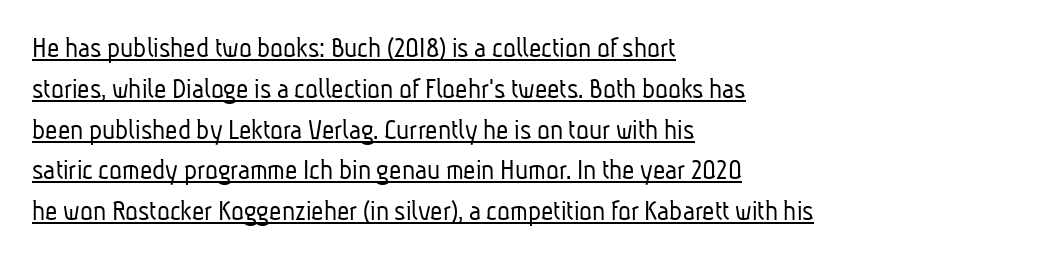
The type is set solid horizontally, with unmodified tracking. Bold? No — there's no thickening of the strokes. I'd call this a sans setting — the letters go barefoot. Interline gaps are of average width in this sample. The rendered words wear a rule along their underside.
